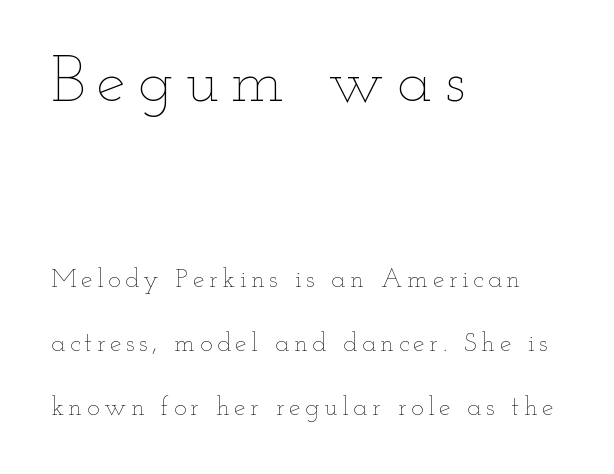
Q: Is the text bold? A: No.
Q: Is the text italic (slanted)? A: No, it is upright.
Q: Is the text underlined? A: No.
Q: How is the paragraph aligned? A: Left-aligned.
Q: Is the spacing between lines tight, normal or loose? A: Loose.
Q: Which block of text is set in a larger size, the first (top) or the second (bottom)? A: The first (top) one.
Q: Width (condensed, normal, or wide)? A: Wide.
Q: Stroke contrast? A: Low.
Q: x-height? A: Small.
Q: Monospaced? A: No.
